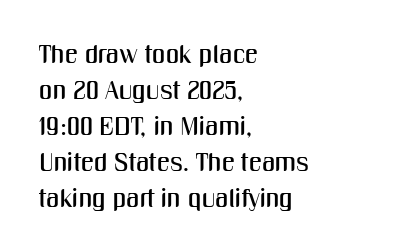
{"italic": "no", "underline": "no", "align": "left", "line_spacing": "normal", "line_spacing_ratio": 1.38, "letter_spacing": "normal", "letter_spacing_em": 0.0, "glyph_px": 26}
